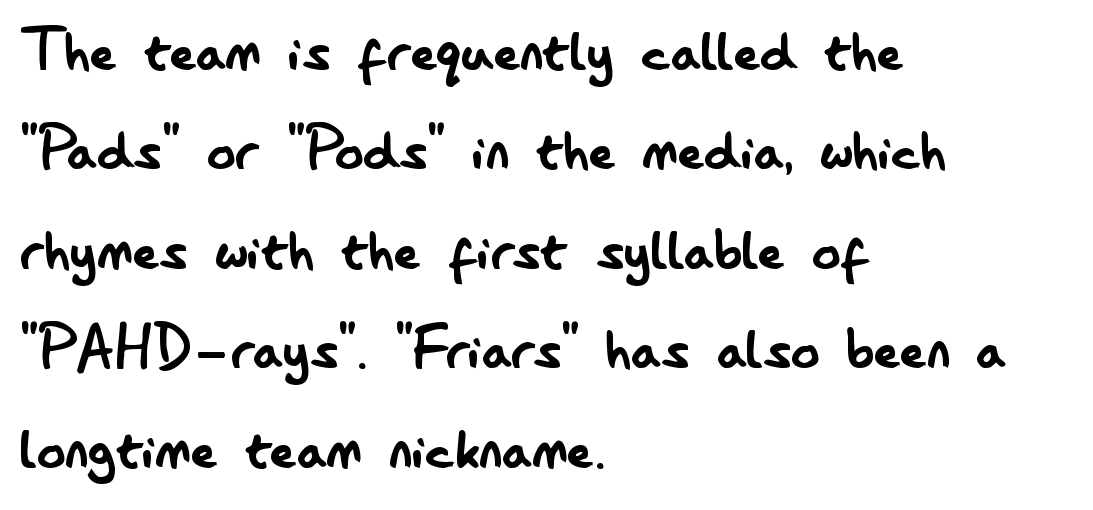
The image shows 71 px regular-weight, condensed sans-serif type, upright; set left-aligned, normal line spacing (1.4x), normal letter spacing, not underlined; low stroke contrast and a small x-height.
